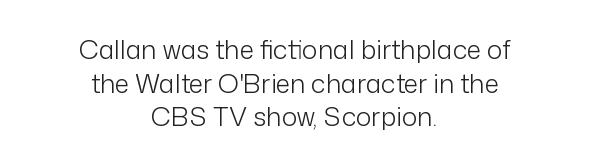
Stems and bowls with no extra thickness — not bold. Visually the block forms a symmetrical silhouette, jagged on both flanks. Students, observe: this is what conventionally led text looks like. Decoration check: the copy has no underline. In terms of letterspacing, this is plain default setting.
